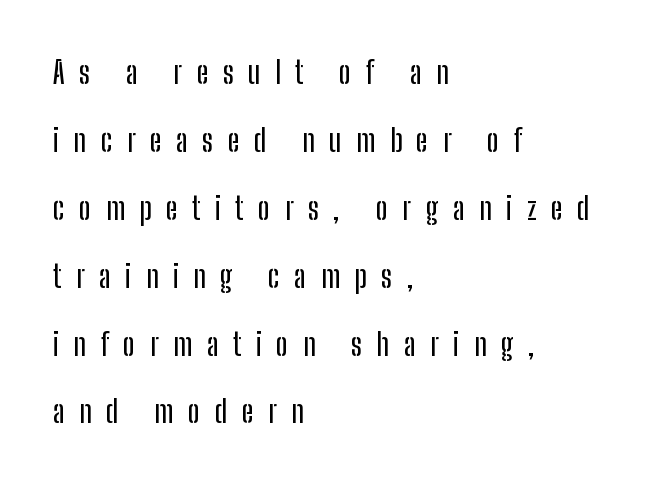
{"serif": "no", "italic": "no", "width": "condensed", "stroke_contrast": "low", "x_height": "medium", "monospaced": "no", "underline": "no", "align": "left", "line_spacing": "loose", "line_spacing_ratio": 2.19, "letter_spacing": "wide", "letter_spacing_em": 0.47, "glyph_px": 31}
